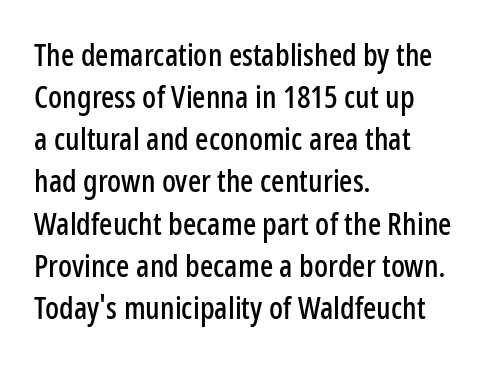
{"serif": "no", "italic": "no", "width": "condensed", "stroke_contrast": "low", "x_height": "medium", "monospaced": "no", "underline": "no", "align": "left", "line_spacing": "normal", "line_spacing_ratio": 1.36, "letter_spacing": "normal", "letter_spacing_em": 0.0, "glyph_px": 31}
